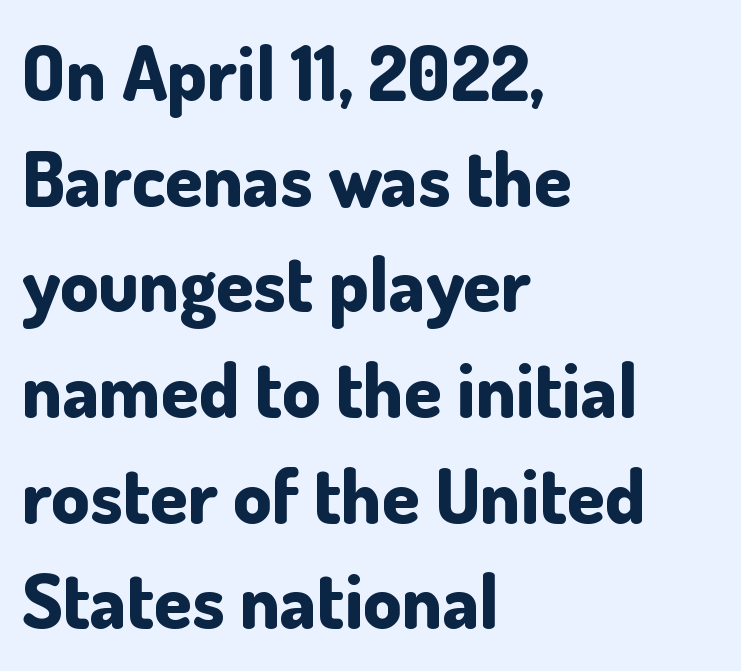
{"serif": "no", "italic": "no", "bold": "yes", "weight": "bold", "width": "normal", "stroke_contrast": "low", "x_height": "small", "monospaced": "no", "underline": "no", "align": "left", "line_spacing": "normal", "line_spacing_ratio": 1.39, "letter_spacing": "normal", "letter_spacing_em": 0.0, "glyph_px": 76}
